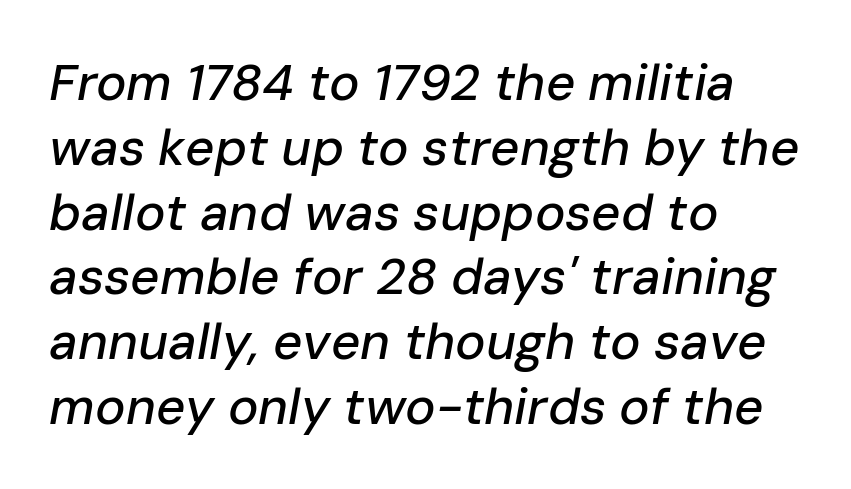
The image shows 51 px text type, italic (leaning right); set left-aligned, normal line spacing (1.27x), normal letter spacing, not underlined; low stroke contrast and a medium x-height.
